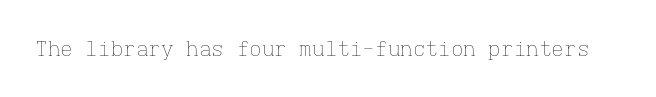
{"italic": "no", "bold": "no", "underline": "no", "letter_spacing": "normal", "letter_spacing_em": 0.0, "glyph_px": 21}
